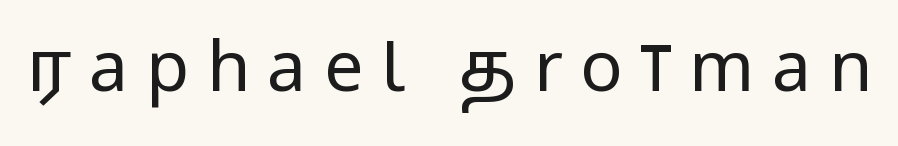
The letterforms sit at book weight or below. Has an underline been added? It has not. Does the type have serifs? No, each stem ends abruptly. Letter spacing: wide. Note the varied advance widths — an 'i' is clearly narrower than an 'm'.
